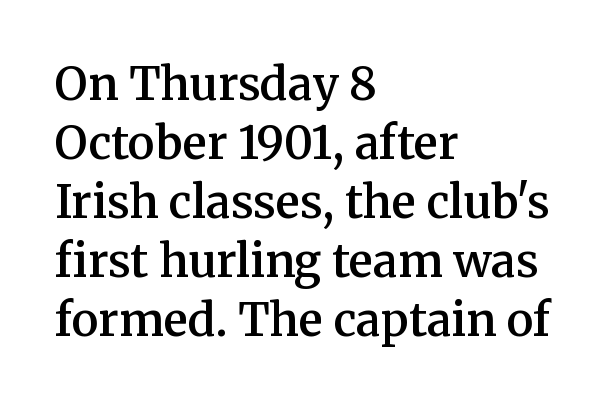
The image shows 45 px semibold serif type, upright; set left-aligned, normal line spacing (1.31x), normal letter spacing, not underlined; medium stroke contrast and a medium x-height.
